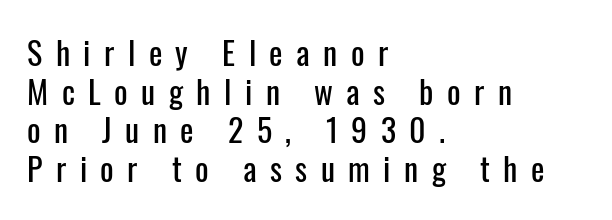
{"serif": "no", "italic": "no", "width": "condensed", "stroke_contrast": "low", "x_height": "medium", "monospaced": "no", "underline": "no", "align": "left", "line_spacing_ratio": 1.21, "letter_spacing": "wide", "letter_spacing_em": 0.42, "glyph_px": 32}
